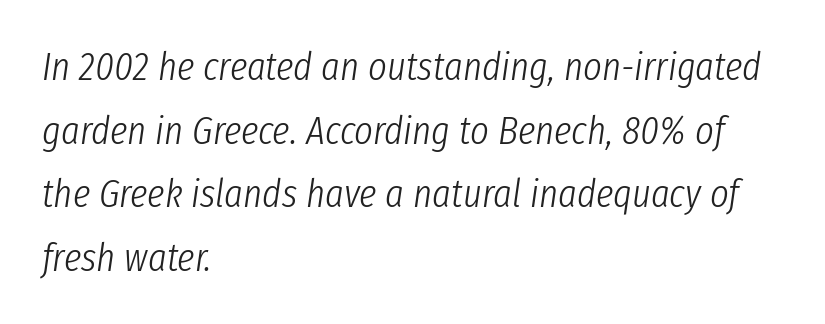
The image shows 40 px light, condensed type, italic (leaning right); set left-aligned, normal line spacing (1.59x), normal letter spacing, not underlined; low stroke contrast and a medium x-height.
